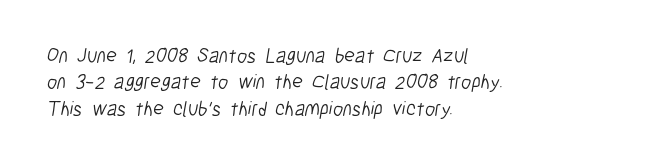
Is there much room between lines? A standard amount, neither cramped nor airy. Honestly, the letter spacing is just normal — you wouldn't notice it. The letters look calm and open, with moderate or lighter stems. Visually the block forms a straight wall on the left and a jagged coastline on the right. Any mark beneath the type? The region is blank.
